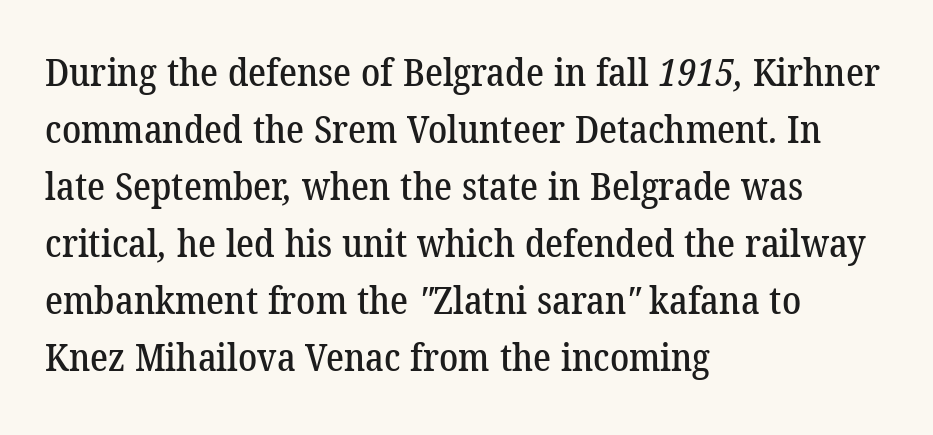
{"serif": "yes", "width": "normal", "stroke_contrast": "low", "x_height": "medium", "monospaced": "no", "underline": "no", "align": "left", "line_spacing": "normal", "line_spacing_ratio": 1.5, "letter_spacing": "normal", "letter_spacing_em": 0.0, "glyph_px": 38}
